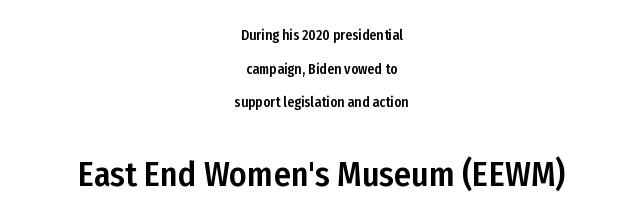
Words appear dense and cohesive because spacing is normal. Block two is the big one; block one sits smaller above it. Horizontally, the lines are justified to the midpoint only. The zone under the glyphs is completely vacant. Notice the wide empty band between every row — that's loose leading.
